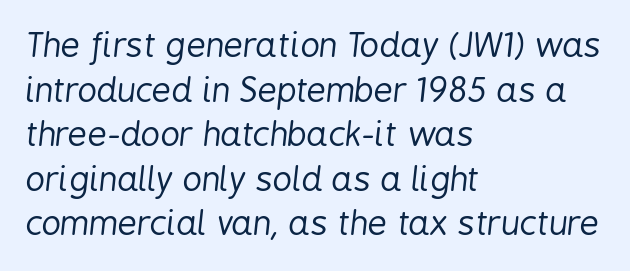
Looks like regular typesetting: each glyph gets only the width it needs. Each line starts at the same left margin while the right side varies. Weight class: somewhere from thin through regular. Looking at the ascenders, they clearly lean. Notice how descenders clear the ascenders below comfortably — that's standard leading.
